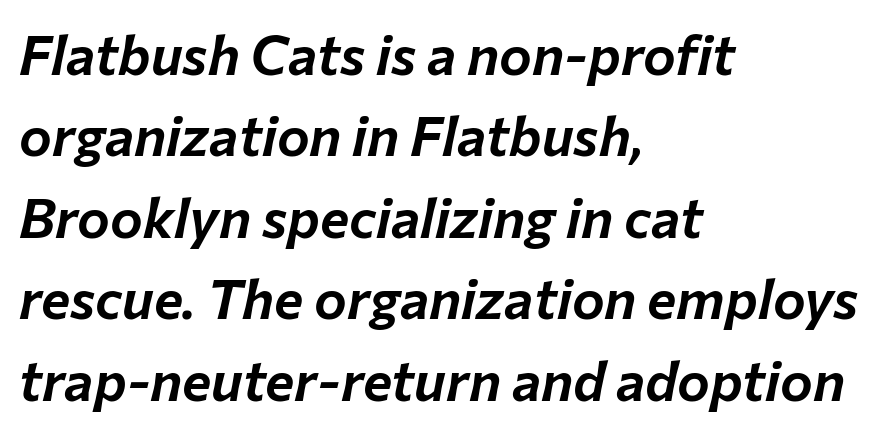
Default kerning and tracking; the words read as compact shapes. These lines are rendered in a variable-pitch font. The space between consecutive lines is moderate. Typeset ragged right — the left edge is the straight one. The lettering tilts uniformly, giving the passage an italic look.
